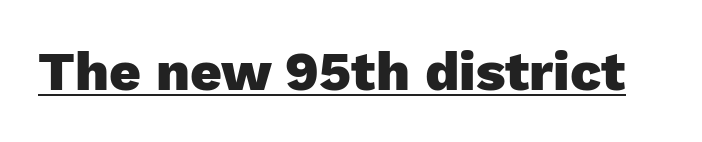
Q: Is the text bold? A: Yes.
Q: Is the text italic (slanted)? A: No, it is upright.
Q: Is the typeface a serif or a sans-serif typeface? A: Sans-serif.
Q: Is the text underlined? A: Yes.
Q: Is the spacing between letters normal or unusually wide? A: Normal.
Q: Width (condensed, normal, or wide)? A: Normal.
Q: Stroke contrast? A: Low.
Q: x-height? A: Medium.
Q: Monospaced? A: No.
